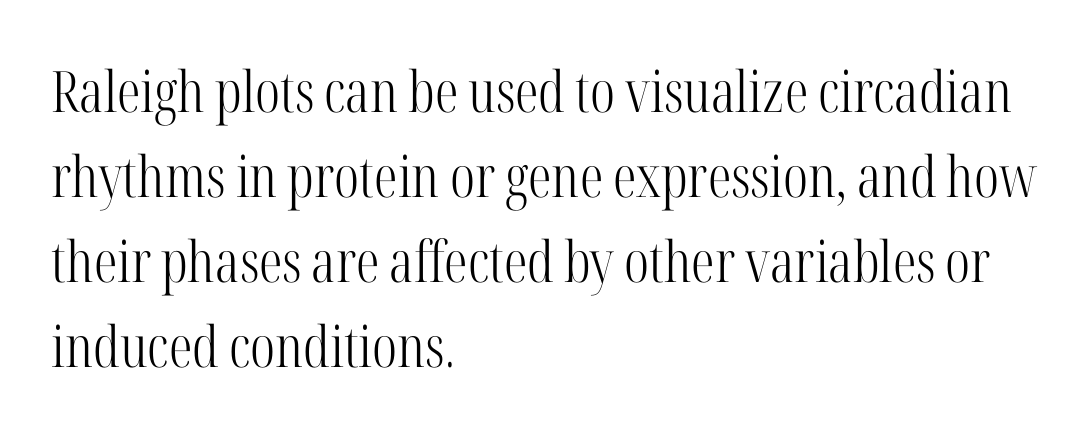
Q: Is the text bold? A: No.
Q: Is the text italic (slanted)? A: No, it is upright.
Q: Is the typeface a serif or a sans-serif typeface? A: Serif.
Q: Is the text underlined? A: No.
Q: How is the paragraph aligned? A: Left-aligned.
Q: Is the spacing between letters normal or unusually wide? A: Normal.
Q: Is the spacing between lines tight, normal or loose? A: Normal.
Q: Width (condensed, normal, or wide)? A: Condensed.
Q: Stroke contrast? A: High.
Q: x-height? A: Medium.
Q: Monospaced? A: No.
